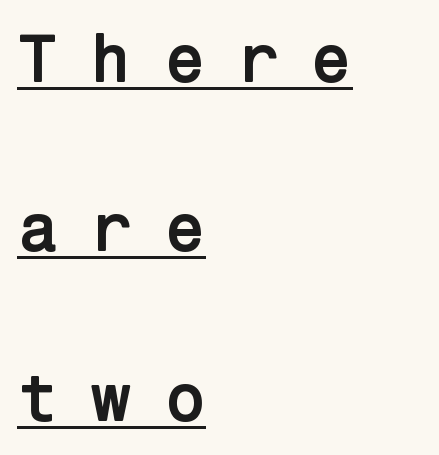
The image shows 68 px semibold sans-serif type, upright; set left-aligned, loose line spacing (2.49x), unusually wide letter spacing (+0.46 em), underlined; low stroke contrast and a medium x-height.
